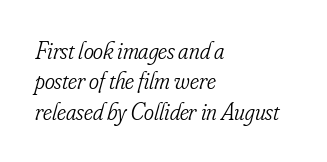
The image shows 24 px text type, italic (leaning right); set left-aligned, normal line spacing (1.27x), normal letter spacing, not underlined.
